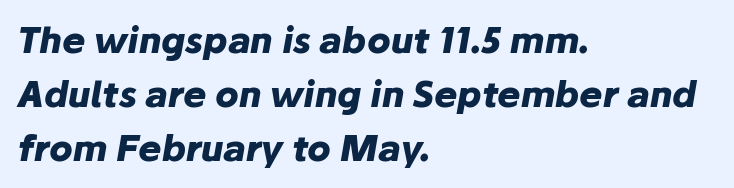
{"italic": "yes", "lean": "right", "slant_degrees": 10, "bold": "yes", "weight": "heavy", "width": "normal", "stroke_contrast": "low", "x_height": "medium", "monospaced": "no", "underline": "no", "align": "left", "line_spacing": "normal", "line_spacing_ratio": 1.54, "letter_spacing": "normal", "letter_spacing_em": 0.0, "glyph_px": 35}
